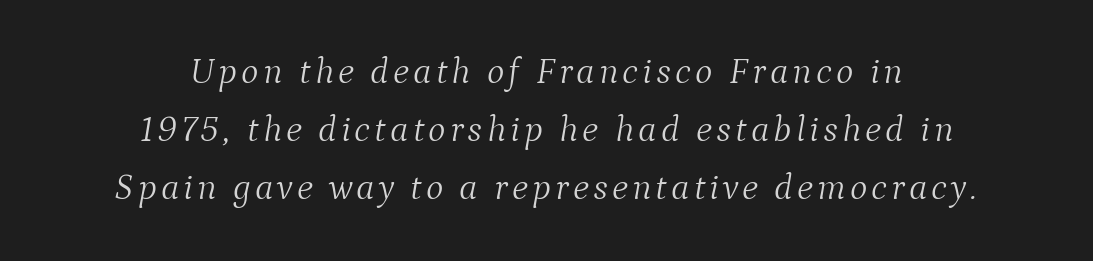
Q: Is the text bold? A: No.
Q: Is the text italic (slanted)? A: Yes, it leans right by about 9 degrees.
Q: Is the typeface a serif or a sans-serif typeface? A: Serif.
Q: Is the text underlined? A: No.
Q: How is the paragraph aligned? A: Centered.
Q: Is the spacing between lines tight, normal or loose? A: Normal.
Q: Width (condensed, normal, or wide)? A: Normal.
Q: Stroke contrast? A: Medium.
Q: x-height? A: Medium.
Q: Monospaced? A: No.
